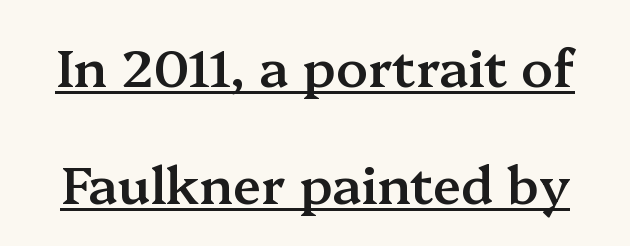
Each line of the rendering has a horizontal stroke beneath the glyphs. Serif or sans? Serif — the stroke terminals have little feet. This sample uses an upright cut, with every glyph sitting square on the baseline. Spacing between characters is what you'd get straight out of the box. Honestly, the rows look like they've been pulled way apart. Character widths vary here, with narrow letters taking less room than wide ones.
